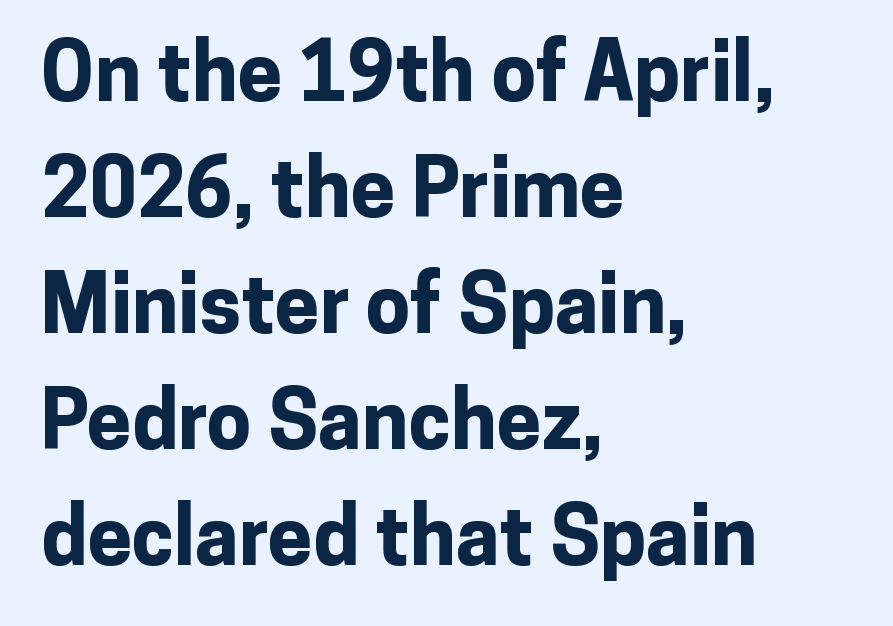
{"serif": "no", "italic": "no", "bold": "yes", "weight": "bold", "width": "normal", "stroke_contrast": "low", "x_height": "medium", "monospaced": "no", "underline": "no", "align": "left", "line_spacing": "normal", "line_spacing_ratio": 1.45, "letter_spacing": "normal", "letter_spacing_em": 0.0, "glyph_px": 80}
